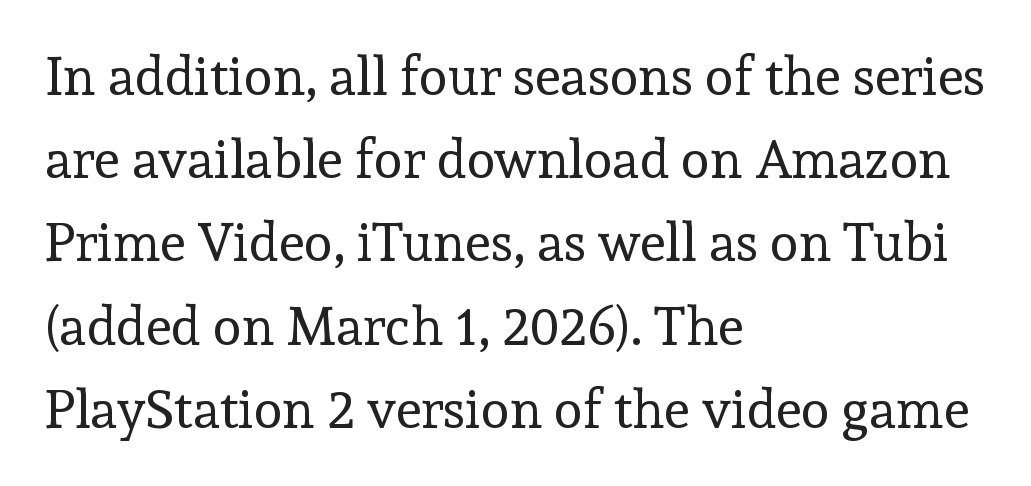
The image shows 53 px regular-weight serif type, upright; set left-aligned, normal line spacing (1.57x), normal letter spacing, not underlined; a medium x-height.
